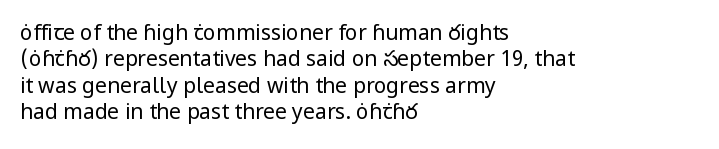
The image shows 21 px text type, upright; set left-aligned, normal line spacing (1.26x), normal letter spacing, not underlined.
